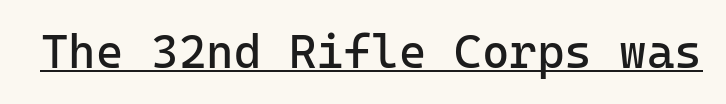
The image shows 47 px regular-weight sans-serif type, upright, monospaced; set normal letter spacing, underlined; low stroke contrast and a medium x-height.
